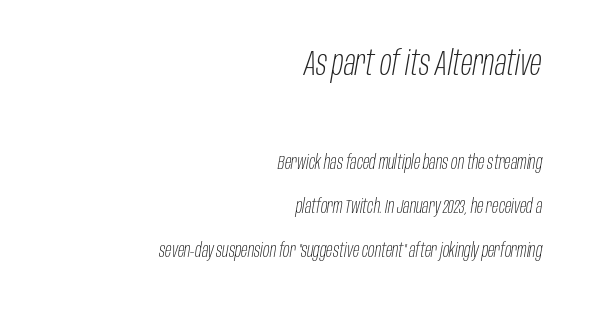
Q: Is the text bold? A: No.
Q: Is the text italic (slanted)? A: Yes, it leans right by about 10 degrees.
Q: Is the text underlined? A: No.
Q: How is the paragraph aligned? A: Right-aligned.
Q: Is the spacing between letters normal or unusually wide? A: Normal.
Q: Is the spacing between lines tight, normal or loose? A: Loose.
Q: Which block of text is set in a larger size, the first (top) or the second (bottom)? A: The first (top) one.
Q: Width (condensed, normal, or wide)? A: Condensed.
Q: Stroke contrast? A: Low.
Q: x-height? A: Large.
Q: Monospaced? A: No.
